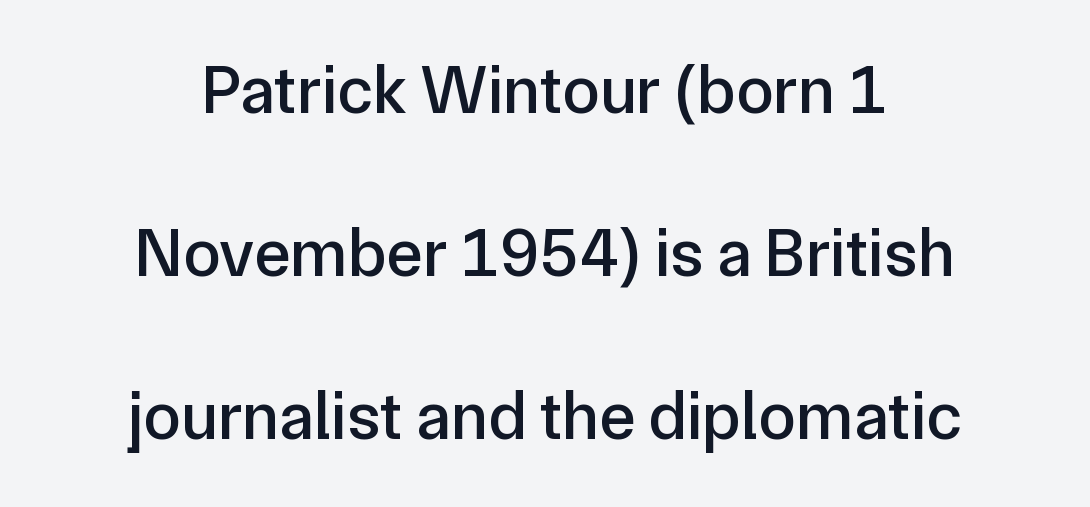
The image shows 68 px sans-serif type, upright; set centered, loose line spacing (2.4x), normal letter spacing, not underlined; low stroke contrast and a medium x-height.
